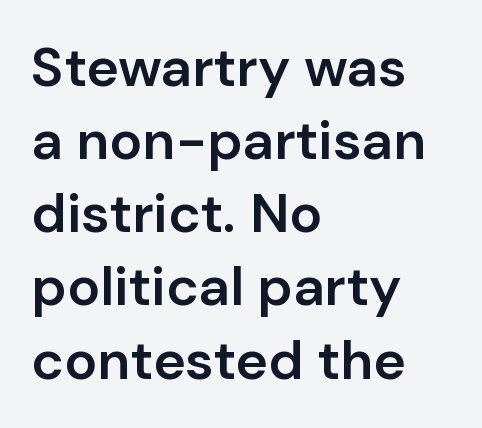
{"serif": "no", "italic": "no", "bold": "semi", "weight": "semibold", "width": "normal", "stroke_contrast": "low", "x_height": "medium", "monospaced": "no", "underline": "no", "align": "left", "line_spacing": "normal", "line_spacing_ratio": 1.33, "letter_spacing": "normal", "letter_spacing_em": 0.0, "glyph_px": 55}
